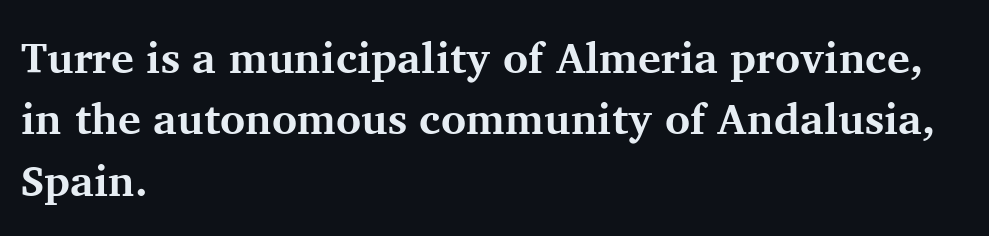
Observe the serifs anchoring each vertical stroke in this sample. Rule under the text: the space is simply empty. A dark, heavy texture on the line: the type is bold. Does extra space separate the letters? No, they use regular spacing. Every character sits straight up, as roman type does. Quick note: interline space is typical.
